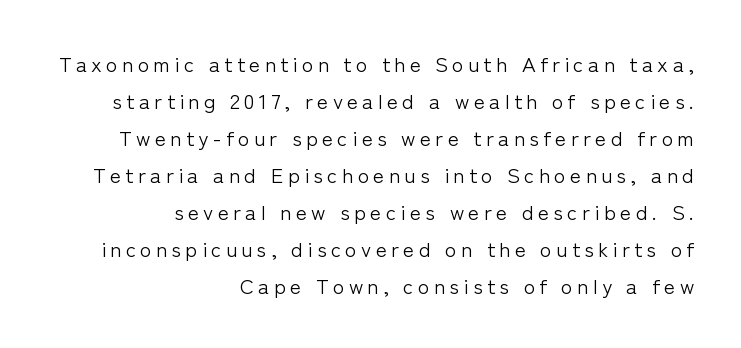
Q: Is the text bold? A: No.
Q: Is the text italic (slanted)? A: No, it is upright.
Q: Is the text underlined? A: No.
Q: How is the paragraph aligned? A: Right-aligned.
Q: Is the spacing between letters normal or unusually wide? A: Unusually wide.
